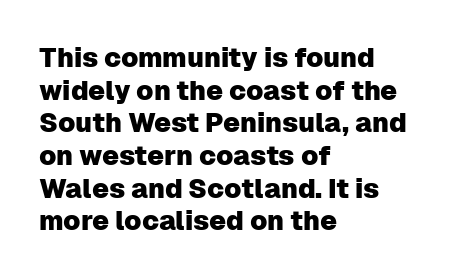
The image shows 27 px text type, upright; set left-aligned, line spacing 1.21x, normal letter spacing, not underlined.
